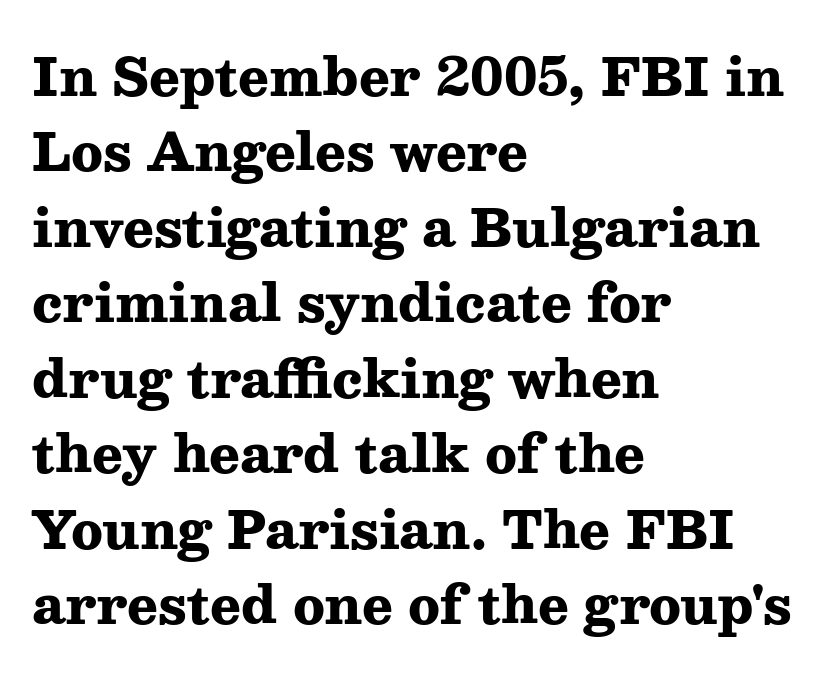
This sample has the flowing, uneven cadence of proportional lettering. Every letter is thick-stroked: bold, no question. The line texture is even and compact thanks to regular tracking. The rows are spaced the way most documents space them. This is roman type, the default non-slanted kind. The space directly below the letters is spotless.
